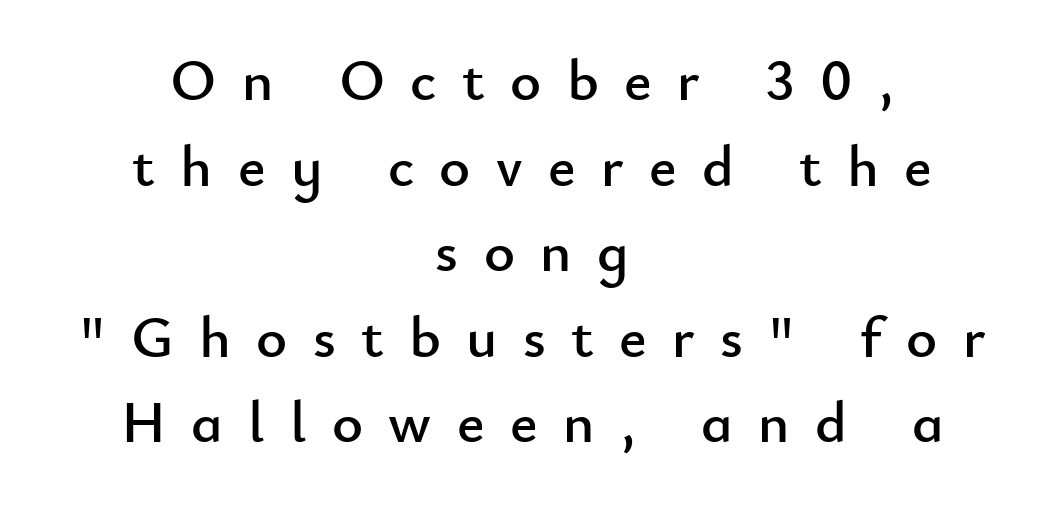
{"serif": "no", "italic": "no", "width": "normal", "stroke_contrast": "low", "x_height": "small", "monospaced": "no", "underline": "no", "align": "center", "line_spacing": "normal", "line_spacing_ratio": 1.45, "letter_spacing": "wide", "letter_spacing_em": 0.43, "glyph_px": 59}
